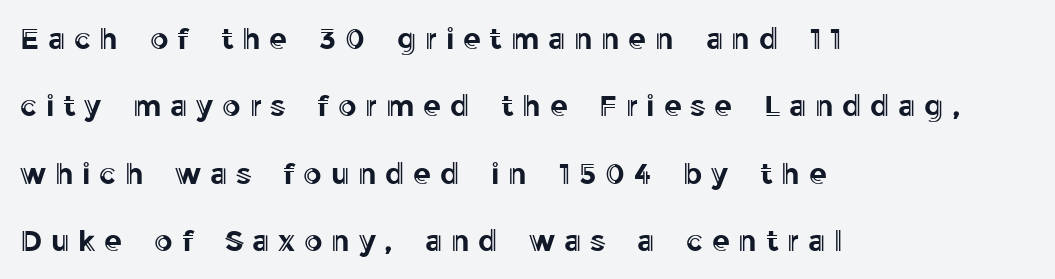
{"italic": "no", "width": "normal", "x_height": "medium", "monospaced": "no", "underline": "no", "align": "left", "line_spacing": "loose", "line_spacing_ratio": 2.32, "letter_spacing": "wide", "letter_spacing_em": 0.3, "glyph_px": 29}
